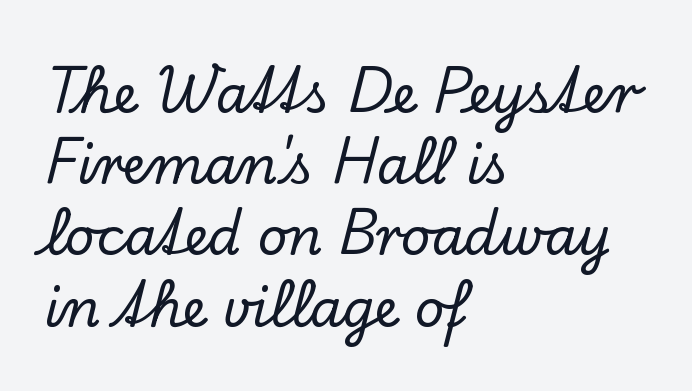
The image shows 52 px serif type; set left-aligned, normal line spacing (1.37x), normal letter spacing, not underlined; low stroke contrast and a small x-height.
